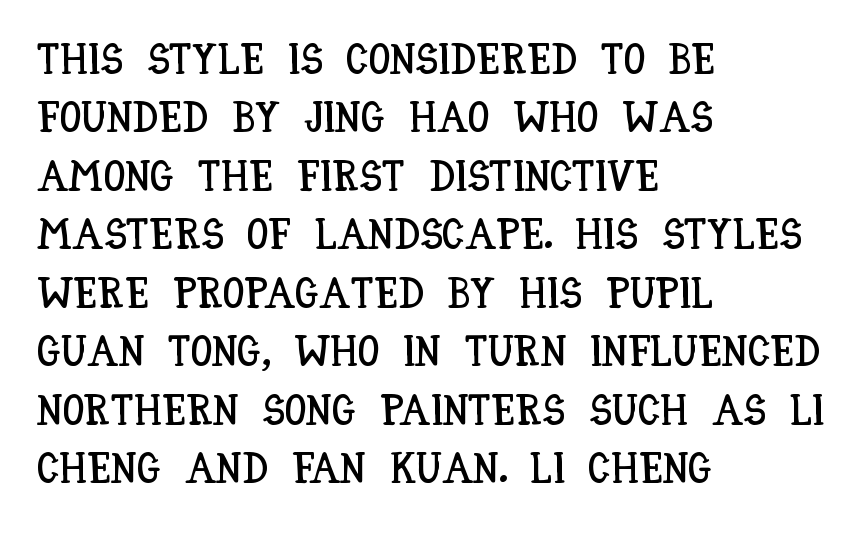
{"italic": "no", "width": "condensed", "stroke_contrast": "low", "x_height": "large", "monospaced": "no", "underline": "no", "align": "left", "line_spacing": "normal", "line_spacing_ratio": 1.36, "letter_spacing": "normal", "letter_spacing_em": 0.0, "glyph_px": 43}
